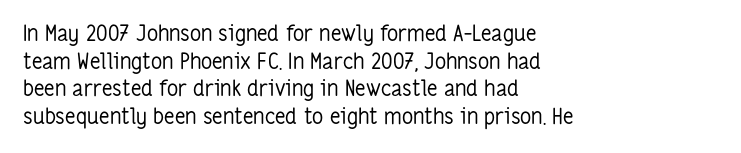
The typeface has the unassuming heft of standard copy or less. Vertical strokes here are truly vertical. A clean baseline with only descenders dipping below it. Default kerning and tracking; the words read as compact shapes.
